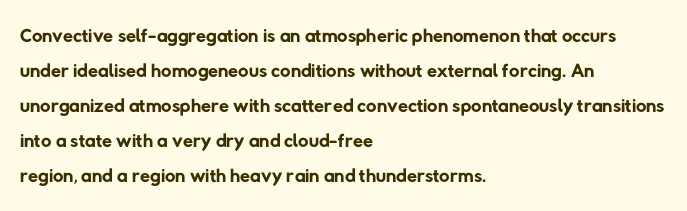
No letter is thick-stroked: the sample isn't bold. The specimen omits any rule beneath the text block's lines. Unlike a traditional serif, this face leaves its strokes unadorned. The tracking reads as untouched default to a designer's eye. Each letter keeps its own natural width here, so spacing adapts to shape.
